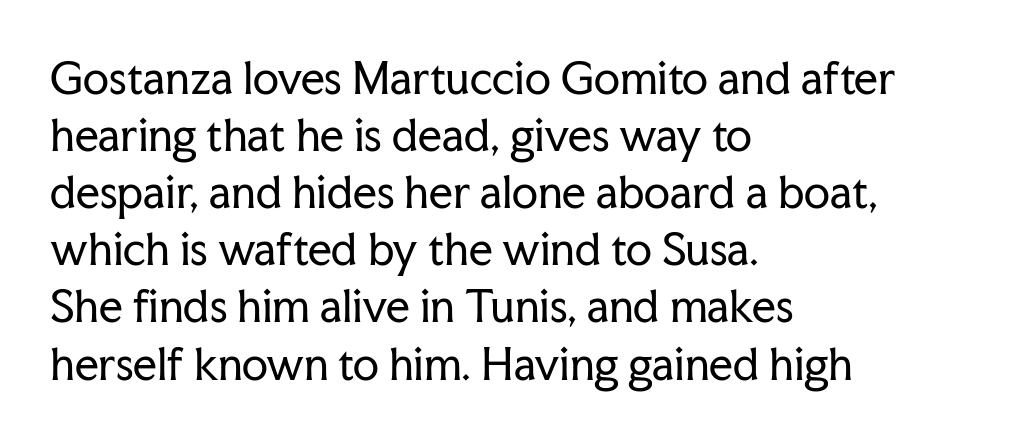
{"serif": "yes", "italic": "no", "bold": "no", "weight": "regular", "width": "normal", "stroke_contrast": "low", "x_height": "medium", "monospaced": "no", "underline": "no", "align": "left", "line_spacing": "normal", "line_spacing_ratio": 1.36, "letter_spacing": "normal", "letter_spacing_em": 0.0, "glyph_px": 42}
